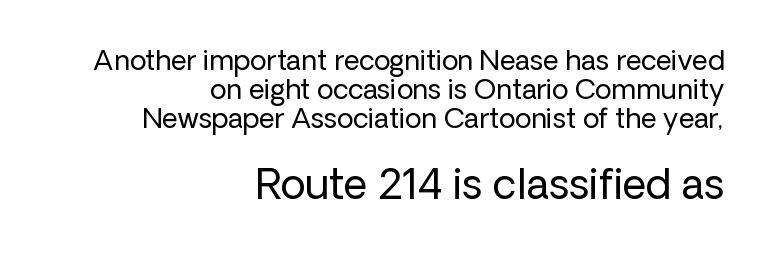
The letters stand upright; this is a roman face. Any mark beneath the type? The region is blank. Notice how the passage keeps a crisp vertical edge on the right only. Small over large — that's the arrangement of the two blocks here. I'd call this a sans setting — the letters go barefoot.
